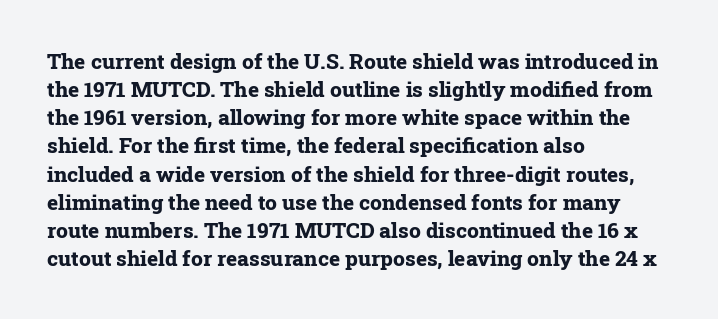
Q: Is the text bold? A: Yes.
Q: Is the text italic (slanted)? A: No, it is upright.
Q: Is the text underlined? A: No.
Q: How is the paragraph aligned? A: Left-aligned.
Q: Is the spacing between letters normal or unusually wide? A: Normal.
Q: Is the spacing between lines tight, normal or loose? A: Normal.
